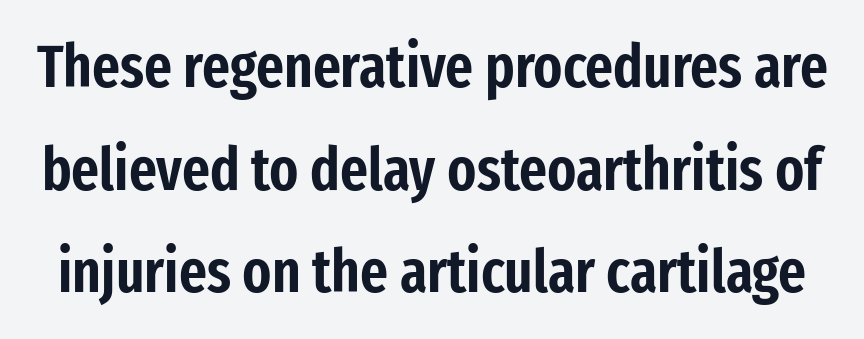
The image shows 60 px condensed sans-serif type, upright; set line spacing 1.71x, normal letter spacing, not underlined; low stroke contrast and a medium x-height.
